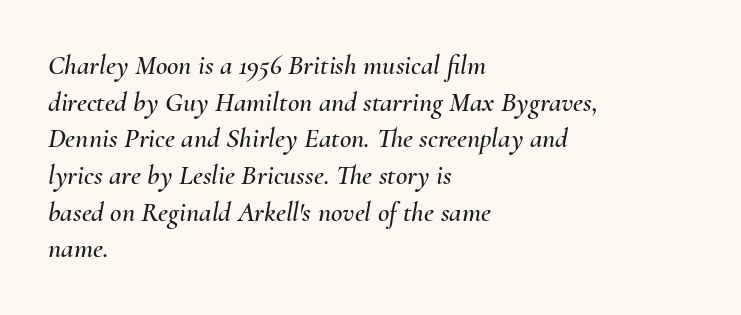
The image shows 28 px text type, italic (leaning right); set left-aligned, normal line spacing (1.31x), normal letter spacing, not underlined; medium stroke contrast and a small x-height.
